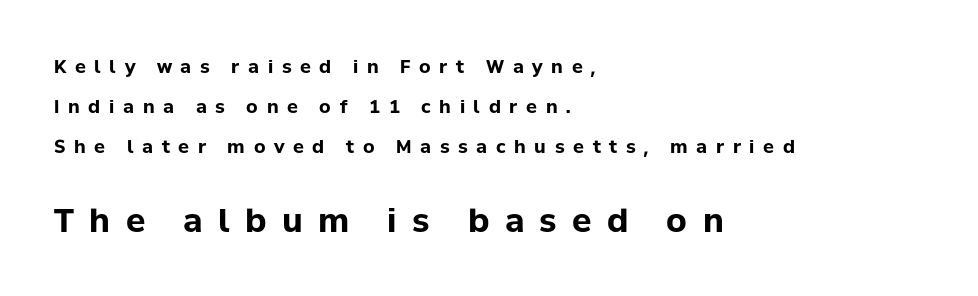
Q: Is the text bold? A: Yes.
Q: Is the text italic (slanted)? A: No, it is upright.
Q: Is the typeface a serif or a sans-serif typeface? A: Sans-serif.
Q: Is the text underlined? A: No.
Q: How is the paragraph aligned? A: Left-aligned.
Q: Is the spacing between letters normal or unusually wide? A: Unusually wide.
Q: Is the spacing between lines tight, normal or loose? A: Loose.
Q: Which block of text is set in a larger size, the first (top) or the second (bottom)? A: The second (bottom) one.
Q: Width (condensed, normal, or wide)? A: Normal.
Q: Stroke contrast? A: Low.
Q: x-height? A: Medium.
Q: Monospaced? A: No.
